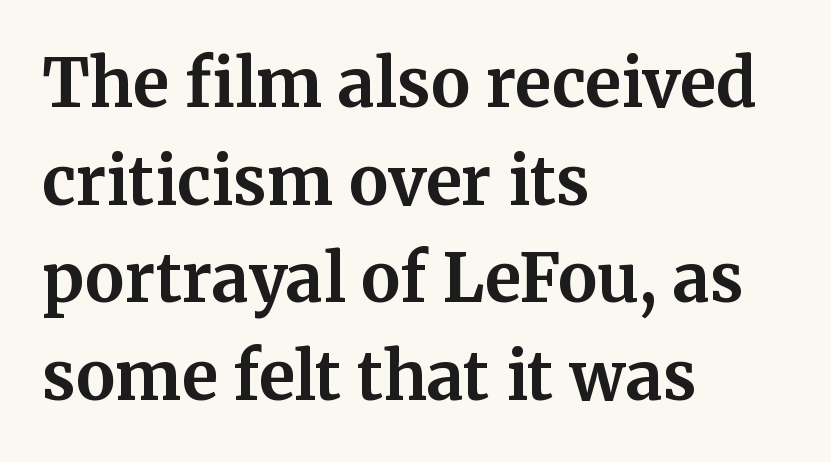
Looks like regular typesetting: each glyph gets only the width it needs. Its strokes are broad and dark, the hallmark of bold type. Is the letter spacing exaggerated? No — it looks like the ordinary default. Type without underlining.
